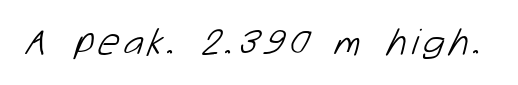
Q: Is the text bold? A: No.
Q: Is the typeface a serif or a sans-serif typeface? A: Sans-serif.
Q: Is the text underlined? A: No.
Q: Width (condensed, normal, or wide)? A: Normal.
Q: Stroke contrast? A: Low.
Q: x-height? A: Medium.
Q: Monospaced? A: No.
